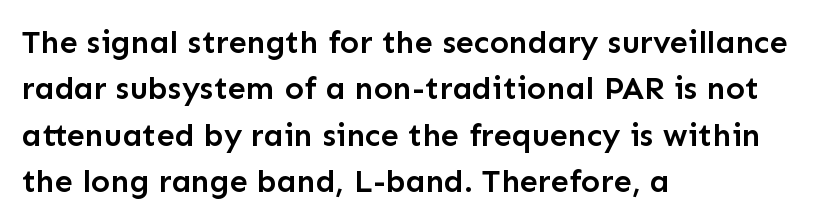
This sample uses a sans-serif face. These lines are set flush left with a ragged right edge. The vertical gap from one line to the next is medium. Glyph-to-glyph distance matches everyday printed text. Ascenders rise straight up at ninety degrees. The letters advance in unequal steps, a hallmark of proportional type.
